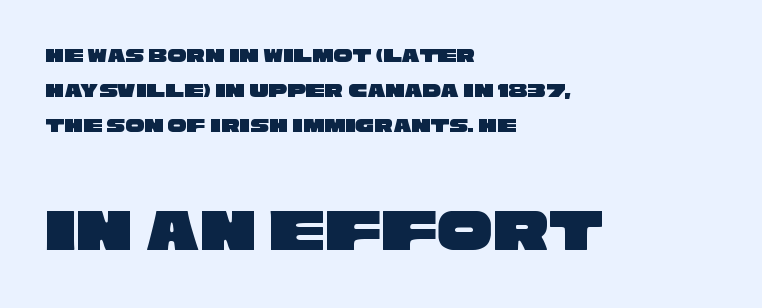
The image shows 62 px wide sans-serif type; set left-aligned, normal line spacing (1.67x), normal letter spacing, not underlined; the second (bottom) block is 2.95x larger; low stroke contrast and a large x-height.
